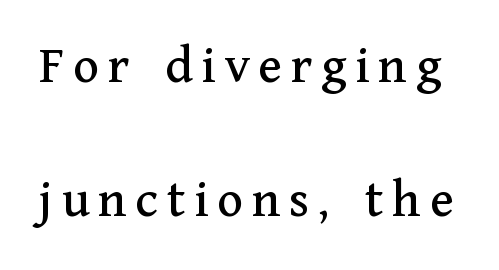
Q: Is the text italic (slanted)? A: No, it is upright.
Q: Is the typeface a serif or a sans-serif typeface? A: Serif.
Q: Is the text underlined? A: No.
Q: Is the spacing between lines tight, normal or loose? A: Loose.
Q: Width (condensed, normal, or wide)? A: Normal.
Q: Stroke contrast? A: Medium.
Q: x-height? A: Medium.
Q: Monospaced? A: No.
